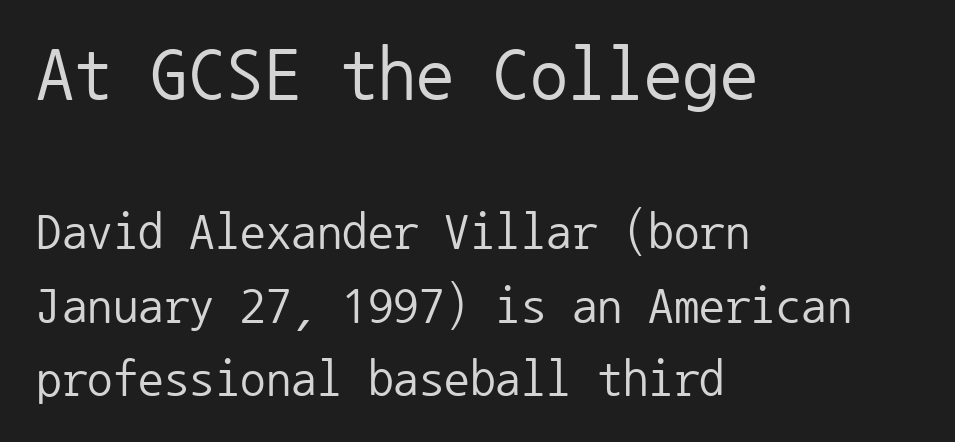
The image shows 76 px regular-weight sans-serif type, upright, monospaced; set left-aligned, normal line spacing (1.44x), normal letter spacing, not underlined; the first (top) block is 1.49x larger; low stroke contrast and a medium x-height.
